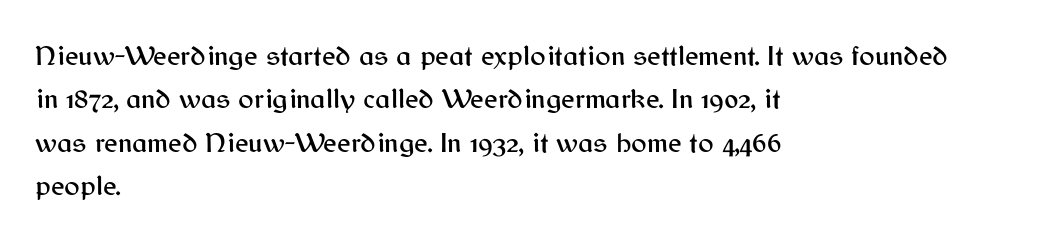
The image shows 29 px sans-serif type, upright; set left-aligned, normal line spacing (1.5x), normal letter spacing, not underlined; medium stroke contrast and a medium x-height.
